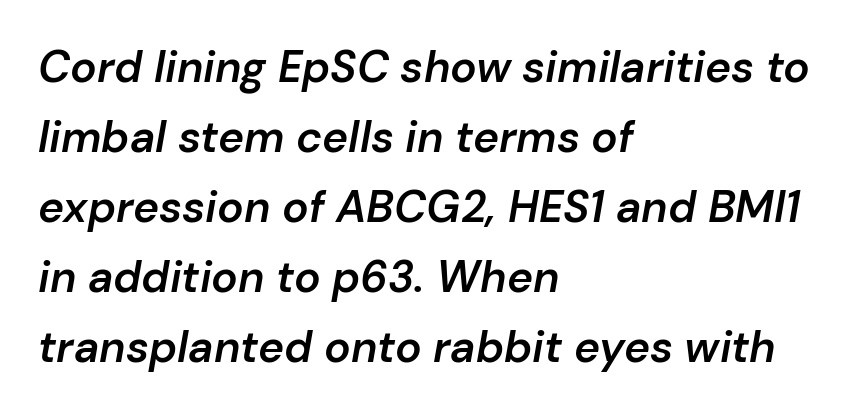
The image shows 44 px semibold type, italic (leaning right); set left-aligned, normal line spacing (1.59x), normal letter spacing, not underlined; low stroke contrast and a medium x-height.
